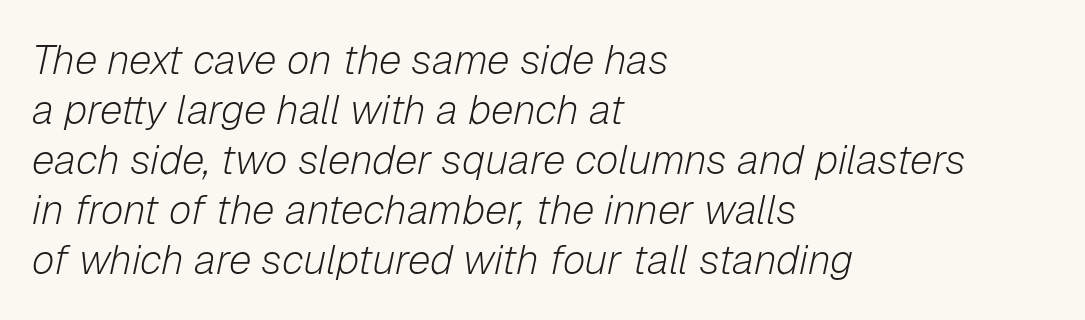
Typeset ragged right — the left edge is the straight one. There's an unmistakable incline to the writing here. The letterforms sit at book weight or below. A typesetter would call this proportional, since set widths differ per character.
